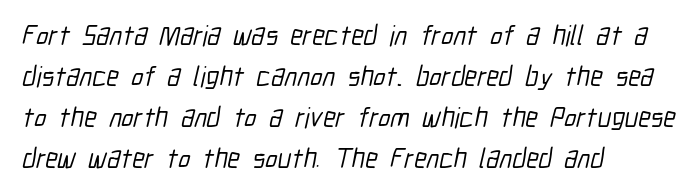
Does the leading feel generous? No, just average. Each letter's strokes conclude bluntly, with no projecting serifs. These lines are set flush left with a ragged right edge. Glyph-to-glyph distance matches everyday printed text.
